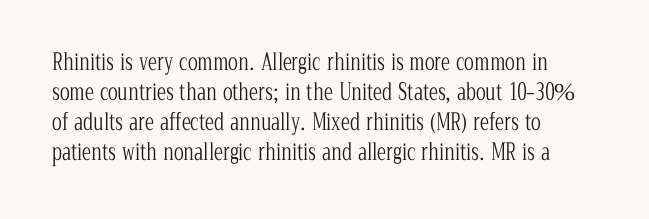
Q: Is the text bold? A: No.
Q: Is the text italic (slanted)? A: No, it is upright.
Q: Is the text underlined? A: No.
Q: How is the paragraph aligned? A: Left-aligned.
Q: Is the spacing between letters normal or unusually wide? A: Normal.
Q: Is the spacing between lines tight, normal or loose? A: Normal.
